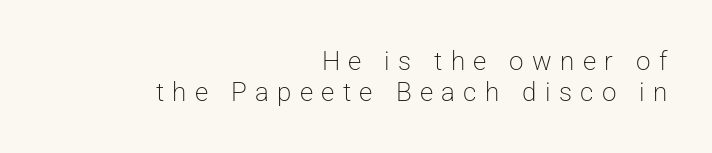
The image shows 26 px text type, upright; set right-aligned, line spacing 1.18x, unusually wide letter spacing (+0.32 em), not underlined.
